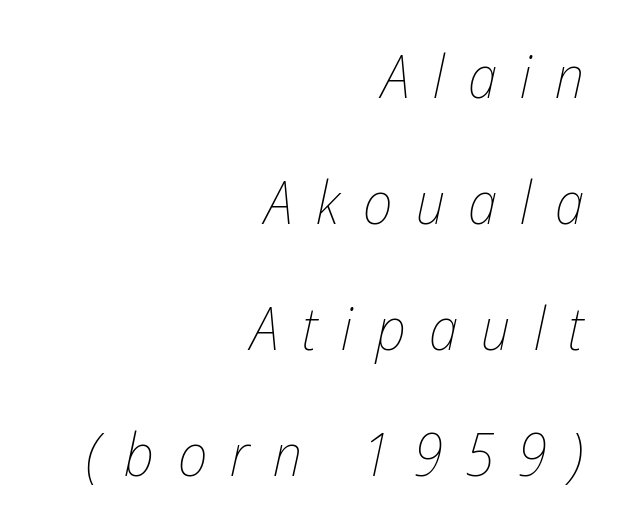
The image shows 60 px thin, condensed type, italic (leaning right); set right-aligned, loose line spacing (2.1x), unusually wide letter spacing (+0.39 em), not underlined; low stroke contrast and a medium x-height.
